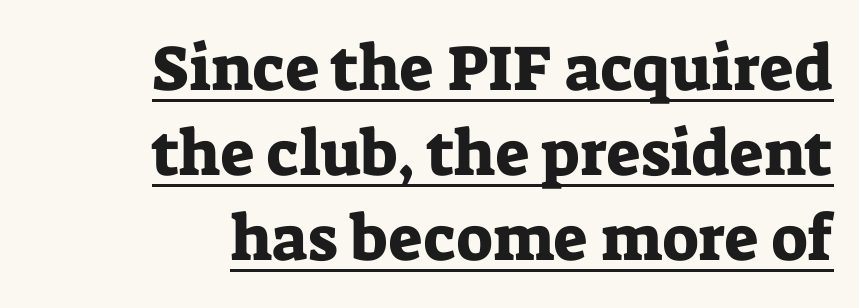
{"serif": "yes", "italic": "no", "width": "normal", "stroke_contrast": "low", "x_height": "medium", "monospaced": "no", "underline": "yes", "align": "right", "line_spacing": "normal", "line_spacing_ratio": 1.33, "letter_spacing": "normal", "letter_spacing_em": 0.0, "glyph_px": 64}
